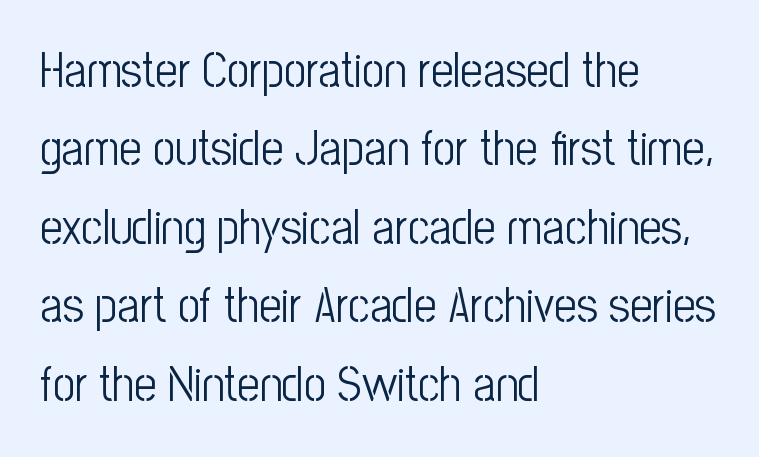
Honestly, there is no underline to notice here at all. Here the designer chose a conventional face with non-uniform glyph widths. A sans-serif font was chosen for this passage. The lines are quadded left. Interline gaps are of average width in this sample.
